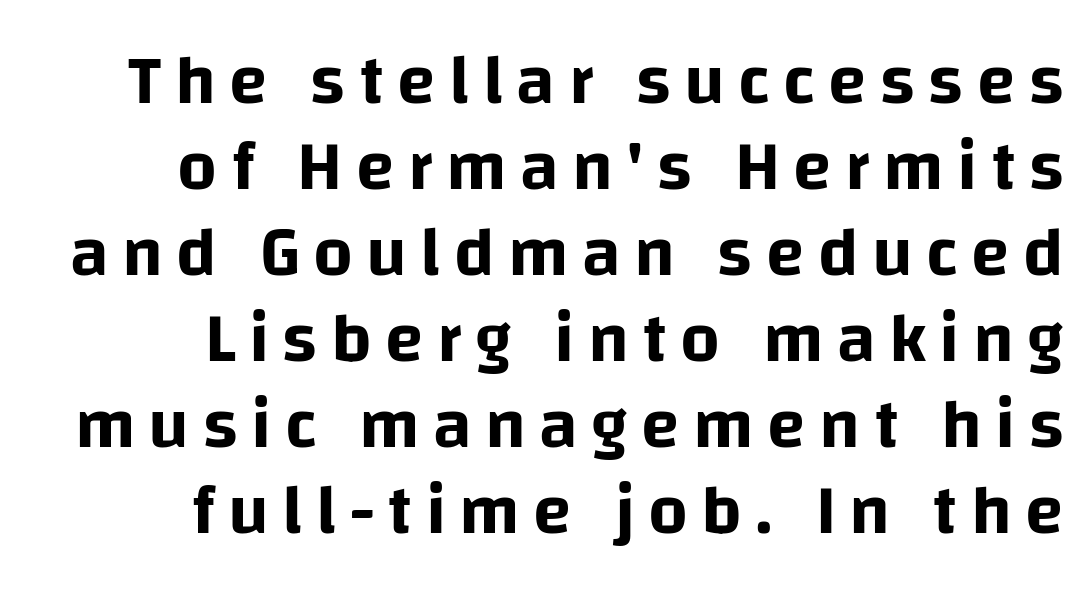
The image shows 70 px sans-serif type, upright; set right-aligned, line spacing 1.23x, not underlined; low stroke contrast and a large x-height.
